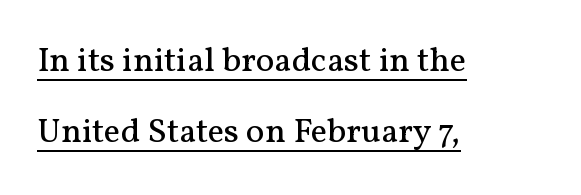
Q: Is the text bold? A: No.
Q: Is the text italic (slanted)? A: No, it is upright.
Q: Is the typeface a serif or a sans-serif typeface? A: Serif.
Q: Is the text underlined? A: Yes.
Q: How is the paragraph aligned? A: Left-aligned.
Q: Is the spacing between letters normal or unusually wide? A: Normal.
Q: Is the spacing between lines tight, normal or loose? A: Loose.
Q: Width (condensed, normal, or wide)? A: Normal.
Q: Stroke contrast? A: Medium.
Q: x-height? A: Medium.
Q: Monospaced? A: No.
